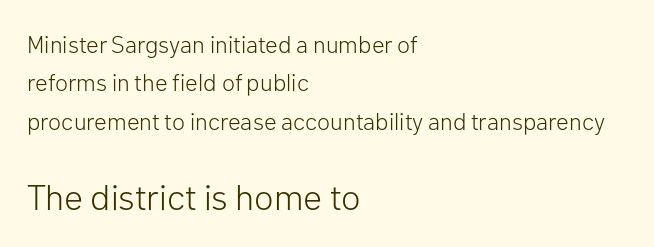
The image shows 36 px light sans-serif type, upright; set left-aligned, normal line spacing (1.6x), normal letter spacing, not underlined; the second (bottom) block is 1.5x larger; low stroke contrast and a medium x-height.
